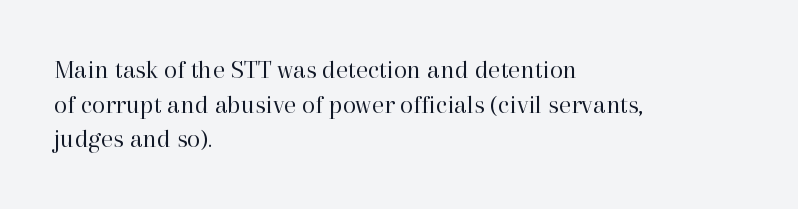
Q: Is the text bold? A: No.
Q: Is the text italic (slanted)? A: No, it is upright.
Q: Is the text underlined? A: No.
Q: How is the paragraph aligned? A: Left-aligned.
Q: Is the spacing between letters normal or unusually wide? A: Normal.
Q: Is the spacing between lines tight, normal or loose? A: Normal.
